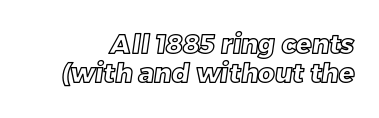
The image shows 26 px text type; set tight line spacing (1.11x), normal letter spacing, not underlined.
